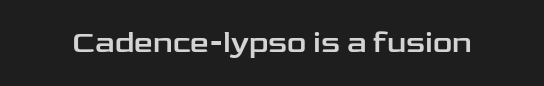
To sum up the face: it is a sans, with no serifs. Words appear dense and cohesive because spacing is normal. Ordinary non-slanted type is in use. The space directly below the letters is spotless. Looks like regular typesetting: each glyph gets only the width it needs.
